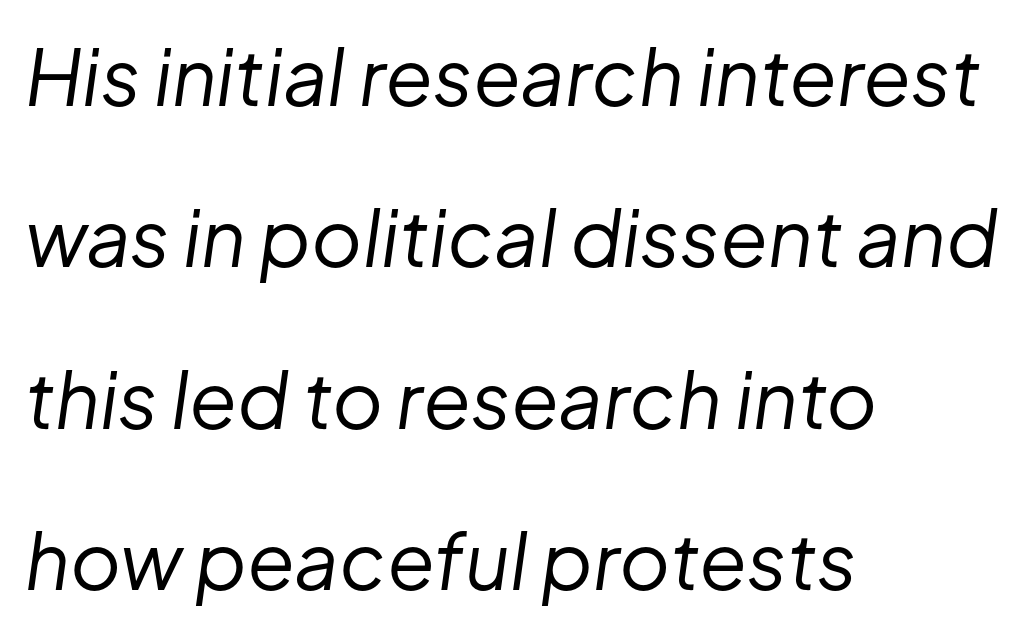
Q: Is the text bold? A: No.
Q: Is the text italic (slanted)? A: Yes, it leans right by about 8 degrees.
Q: Is the text underlined? A: No.
Q: How is the paragraph aligned? A: Left-aligned.
Q: Is the spacing between letters normal or unusually wide? A: Normal.
Q: Is the spacing between lines tight, normal or loose? A: Loose.
Q: Width (condensed, normal, or wide)? A: Normal.
Q: Stroke contrast? A: Low.
Q: x-height? A: Medium.
Q: Monospaced? A: No.
